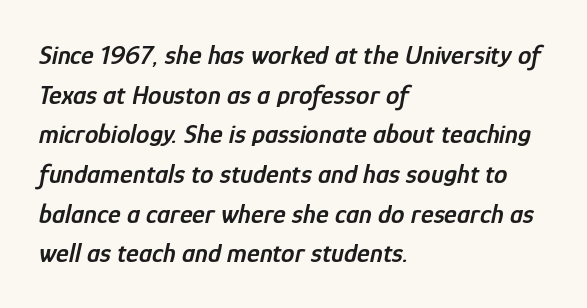
Q: Is the text bold? A: Semi-bold.
Q: Is the text italic (slanted)? A: Yes, it leans right by about 12 degrees.
Q: Is the text underlined? A: No.
Q: How is the paragraph aligned? A: Left-aligned.
Q: Is the spacing between letters normal or unusually wide? A: Normal.
Q: Is the spacing between lines tight, normal or loose? A: Normal.
